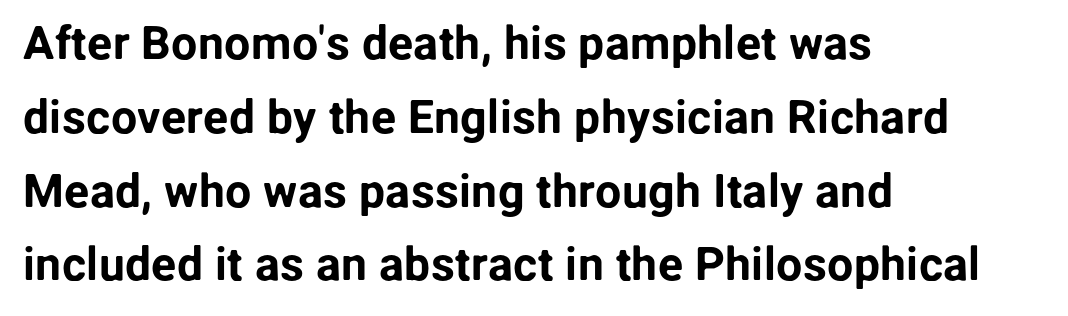
Posture: upright roman. A typesetter would call this proportional, since set widths differ per character. Each row of text sits above clean, open space. The font family rendered here belongs to the sans-serif group. Here the glyphs are tracked normally, forming tight word shapes. Interline gaps are of average width in this sample.
